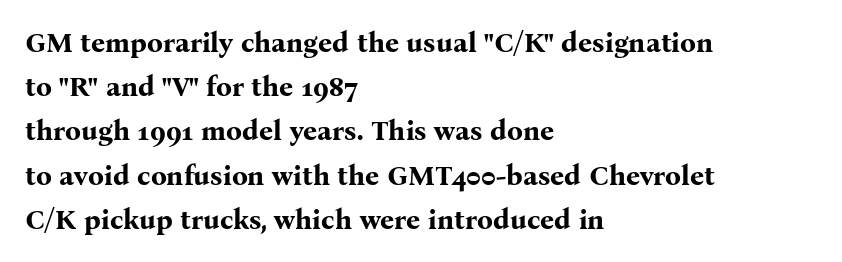
Beneath every word, the page is bare. Rendered with straight, roman letterforms. Reading down the column, the eye jumps a familiar distance to each next line. Spacing between characters is what you'd get straight out of the box.
